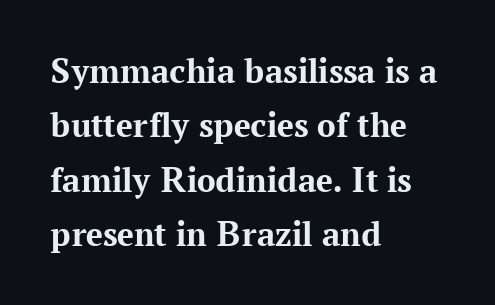
The gaps between neighbouring characters are ordinary and unremarkable. How heavy is the stroke? Heavy — this is a bold. The letters carry serifs — small finishing strokes at the ends of their stems. You can tell it's not italic because the verticals are truly vertical. Each line starts at the same left margin while the right side varies.
